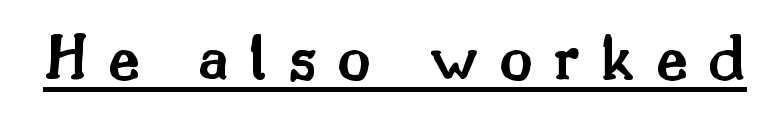
Compared with an ordinary text face, these strokes are moderately heavier — a semibold. Posture: upright roman. Small tapered or slab feet sit at the stroke ends, so this counts as serif. Quick note: underline on. Is this a fixed-width face? No — the glyphs have proportional, varying widths.
